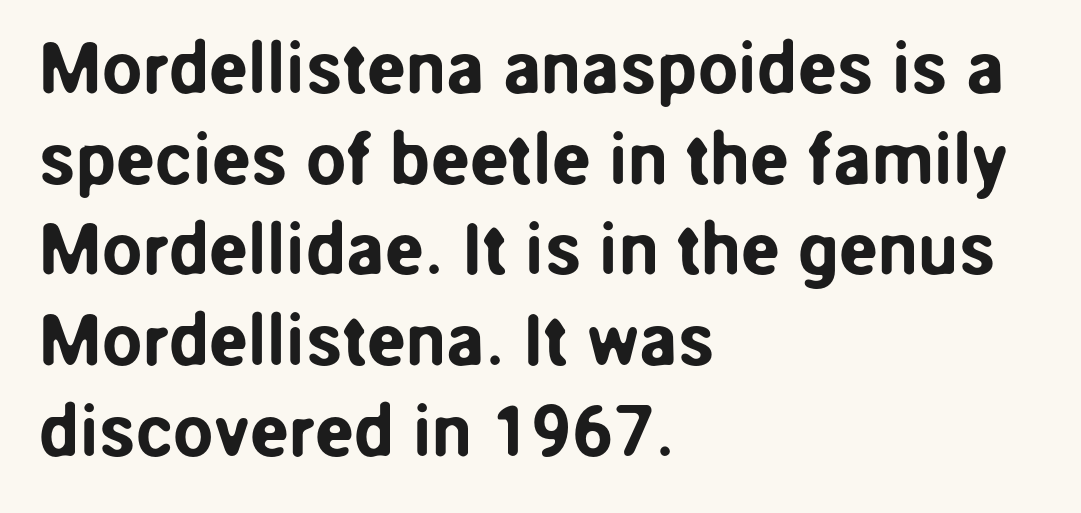
Q: Is the text italic (slanted)? A: No, it is upright.
Q: Is the typeface a serif or a sans-serif typeface? A: Sans-serif.
Q: Is the text underlined? A: No.
Q: How is the paragraph aligned? A: Left-aligned.
Q: Is the spacing between letters normal or unusually wide? A: Normal.
Q: Is the spacing between lines tight, normal or loose? A: Normal.
Q: Width (condensed, normal, or wide)? A: Normal.
Q: Stroke contrast? A: Low.
Q: x-height? A: Medium.
Q: Monospaced? A: No.
